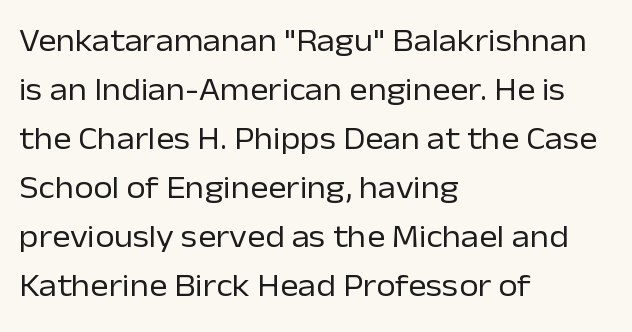
Do the letters lean? They stand straight. Baseline-to-baseline distance is the conventional proportion of letter height. Check where the strokes stop: nothing finishes them off — pure sans. The strip under each line holds only bare page. The typeface has the unassuming heft of standard copy or less.
